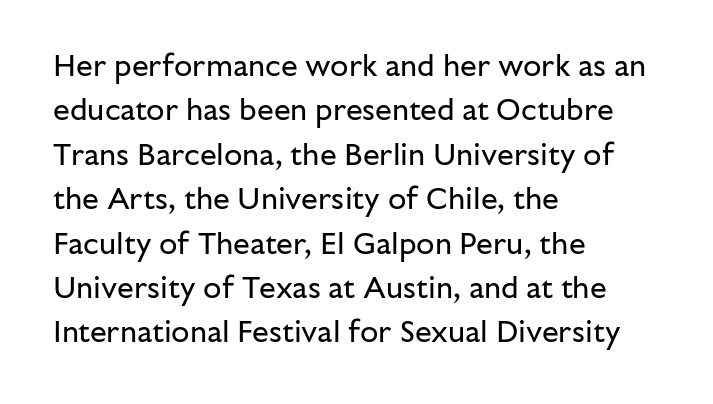
The image shows 30 px regular-weight sans-serif type, upright; set left-aligned, normal line spacing (1.48x), normal letter spacing, not underlined; low stroke contrast and a medium x-height.
